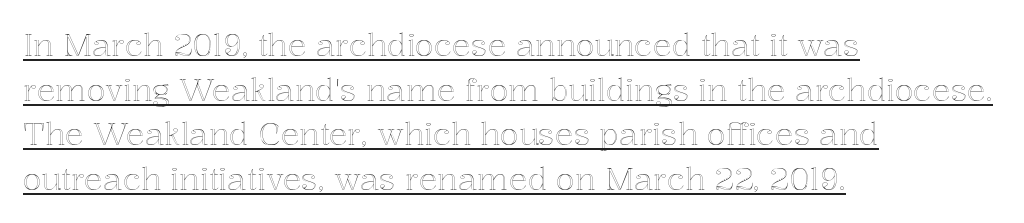
The image shows 31 px text type, upright; set left-aligned, normal line spacing (1.44x), normal letter spacing, underlined; a medium x-height.
